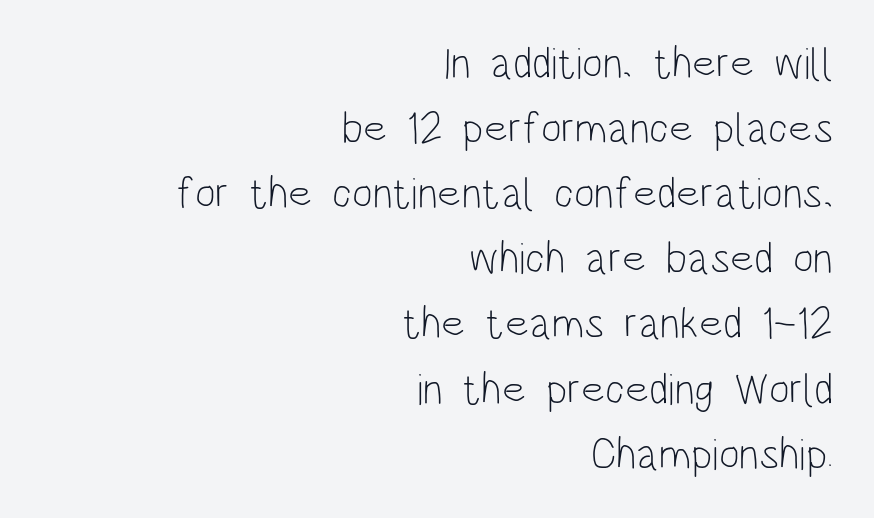
Stems here are at most as thick as an everyday book face. Regular leading. How are the letters spaced? Ordinarily, with no added tracking. Line ends are locked; line starts wander. Serif or sans? Sans — the stroke terminals are bare.
